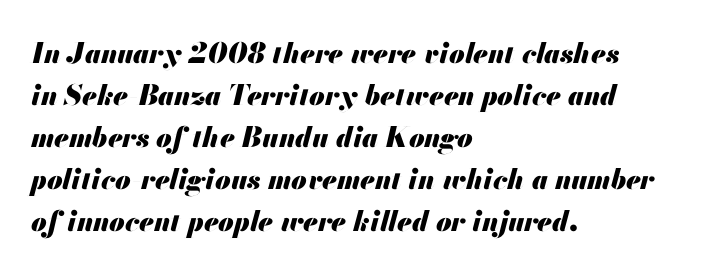
Q: Is the text bold? A: Yes.
Q: Is the text italic (slanted)? A: Yes, it leans right by about 13 degrees.
Q: Is the text underlined? A: No.
Q: How is the paragraph aligned? A: Left-aligned.
Q: Is the spacing between letters normal or unusually wide? A: Normal.
Q: Is the spacing between lines tight, normal or loose? A: Normal.
Q: Width (condensed, normal, or wide)? A: Normal.
Q: Stroke contrast? A: Medium.
Q: x-height? A: Small.
Q: Monospaced? A: No.
